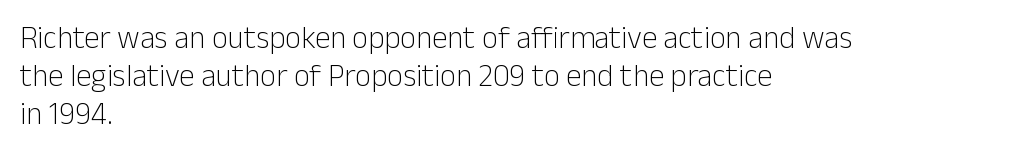
{"serif": "no", "italic": "no", "bold": "no", "weight": "light", "width": "normal", "stroke_contrast": "low", "x_height": "medium", "monospaced": "no", "underline": "no", "align": "left", "line_spacing_ratio": 1.23, "letter_spacing": "normal", "letter_spacing_em": 0.0, "glyph_px": 31}
